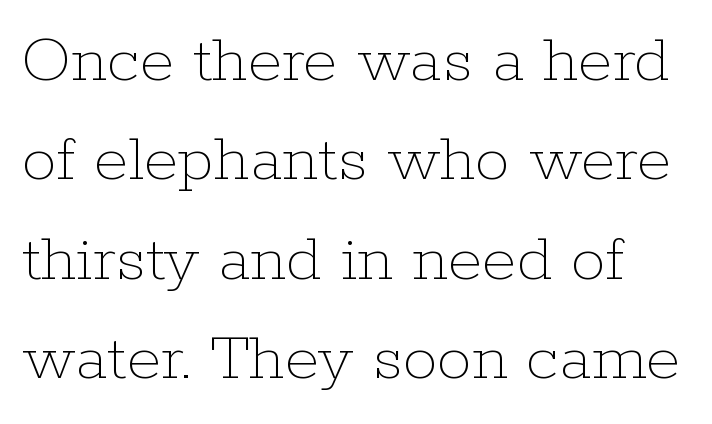
The image shows 70 px thin type, upright; set normal line spacing (1.42x), normal letter spacing, not underlined; low stroke contrast and a medium x-height.
